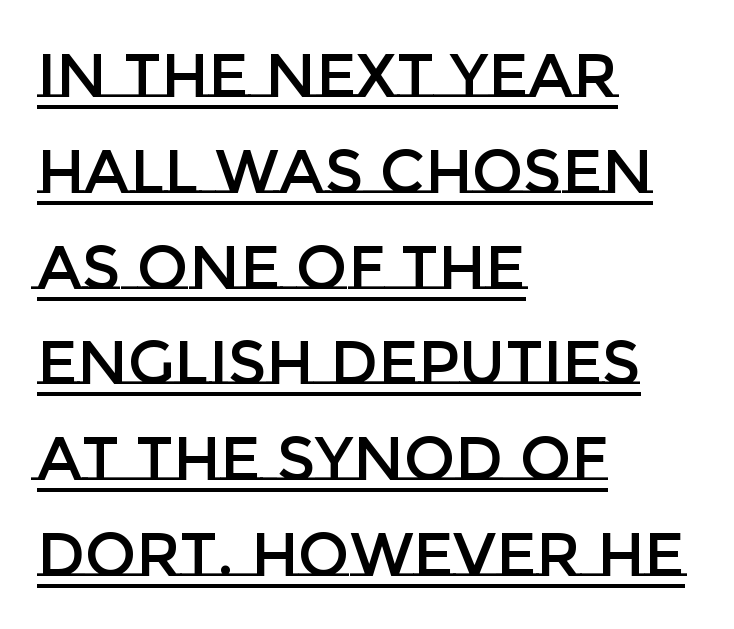
Q: Is the text italic (slanted)? A: No, it is upright.
Q: Is the text underlined? A: Yes.
Q: How is the paragraph aligned? A: Left-aligned.
Q: Is the spacing between letters normal or unusually wide? A: Normal.
Q: Is the spacing between lines tight, normal or loose? A: Normal.
Q: Width (condensed, normal, or wide)? A: Normal.
Q: Stroke contrast? A: Low.
Q: x-height? A: Large.
Q: Monospaced? A: No.
